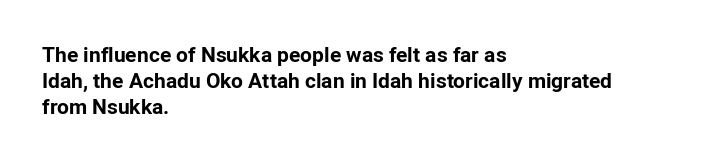
The image shows 21 px bold type, upright; set left-aligned, normal line spacing (1.25x), normal letter spacing, not underlined.
